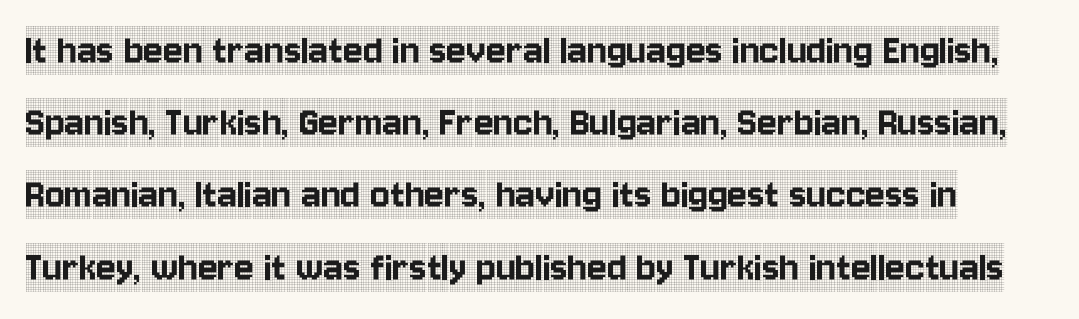
Q: Is the text italic (slanted)? A: No, it is upright.
Q: Is the typeface a serif or a sans-serif typeface? A: Serif.
Q: Is the text underlined? A: No.
Q: Is the spacing between letters normal or unusually wide? A: Normal.
Q: Is the spacing between lines tight, normal or loose? A: Normal.
Q: Width (condensed, normal, or wide)? A: Condensed.
Q: x-height? A: Large.
Q: Monospaced? A: No.
